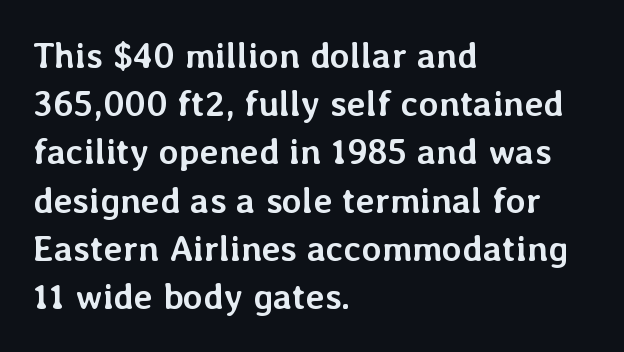
The image shows 36 px semibold type, upright; set left-aligned, normal line spacing (1.34x), normal letter spacing, not underlined; low stroke contrast and a medium x-height.
